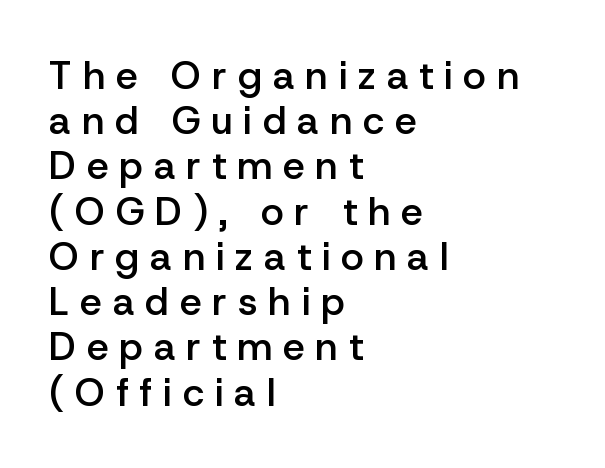
You can tell from the bare stems that sans-serif type was used. Each line starts at the same left margin while the right side varies. Lines of text with bare space underneath. Between one letter and the next there's a generous, obvious gap. I'd describe the lettering as semibold — firm but not a full bold. You could not count columns in this text — the font is proportionally spaced.
